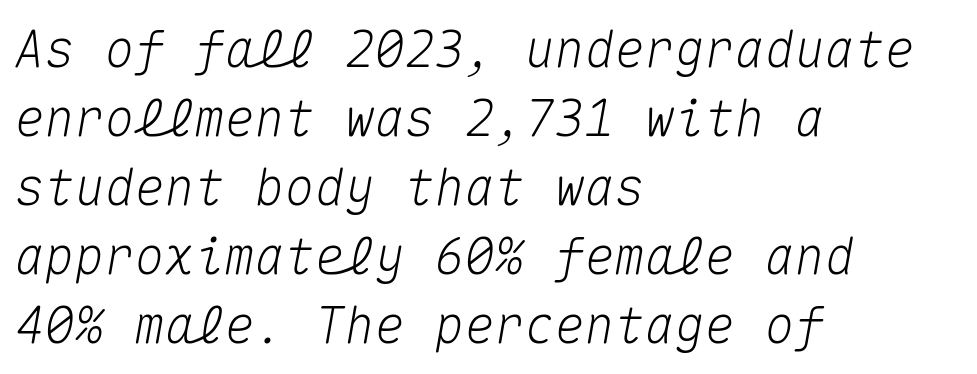
Q: Is the text italic (slanted)? A: Yes, it leans right by about 10 degrees.
Q: Is the text underlined? A: No.
Q: How is the paragraph aligned? A: Left-aligned.
Q: Is the spacing between letters normal or unusually wide? A: Normal.
Q: Is the spacing between lines tight, normal or loose? A: Normal.
Q: Width (condensed, normal, or wide)? A: Normal.
Q: Stroke contrast? A: Medium.
Q: x-height? A: Medium.
Q: Monospaced? A: Yes.
